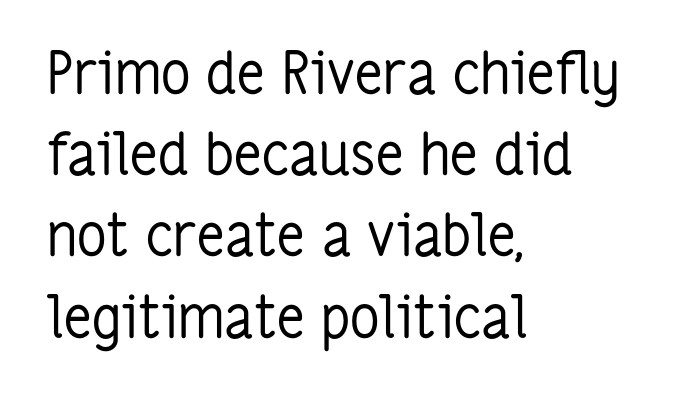
The image shows 58 px regular-weight, condensed sans-serif type, upright; set left-aligned, normal line spacing (1.4x), normal letter spacing, not underlined; low stroke contrast and a medium x-height.
